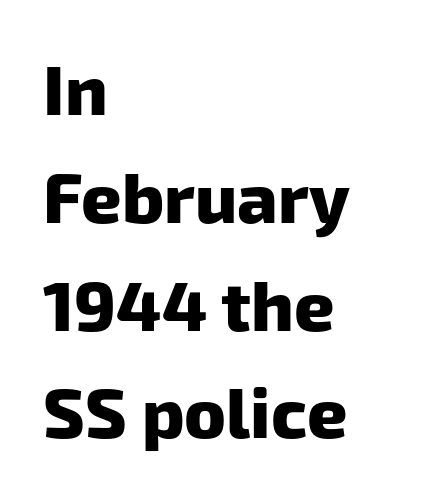
{"serif": "no", "bold": "yes", "weight": "heavy", "width": "normal", "stroke_contrast": "low", "x_height": "medium", "monospaced": "no", "underline": "no", "align": "left", "line_spacing": "normal", "line_spacing_ratio": 1.54, "letter_spacing": "normal", "letter_spacing_em": 0.0, "glyph_px": 70}
